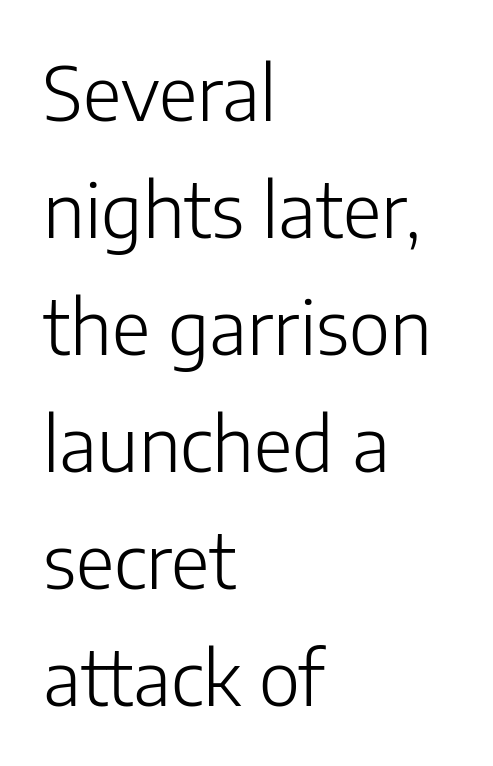
Anything drawn beneath the words? Only blank space. Proportional: the letters do not fall into vertical columns. A typesetter would call this leading conventional body-copy spacing. A student would call this left alignment; a typographer would say flush left, rag right.
